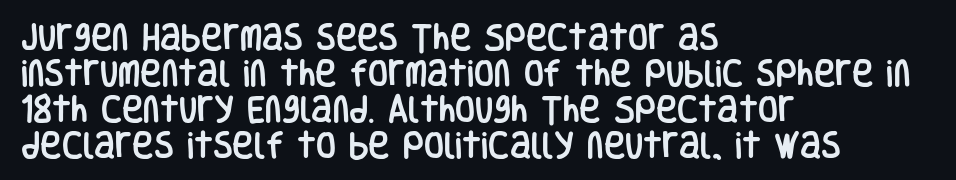
Unmarked baselines from the first word to the last. Examine the stroke ends and you'll find no serifs. You could call the tracking neutral — neither tight nor loose. Compared with a centered layout, this one pins lines to the left instead. You could not count columns in this text — the font is proportionally spaced. The typography opts for an upright posture over an oblique one.
